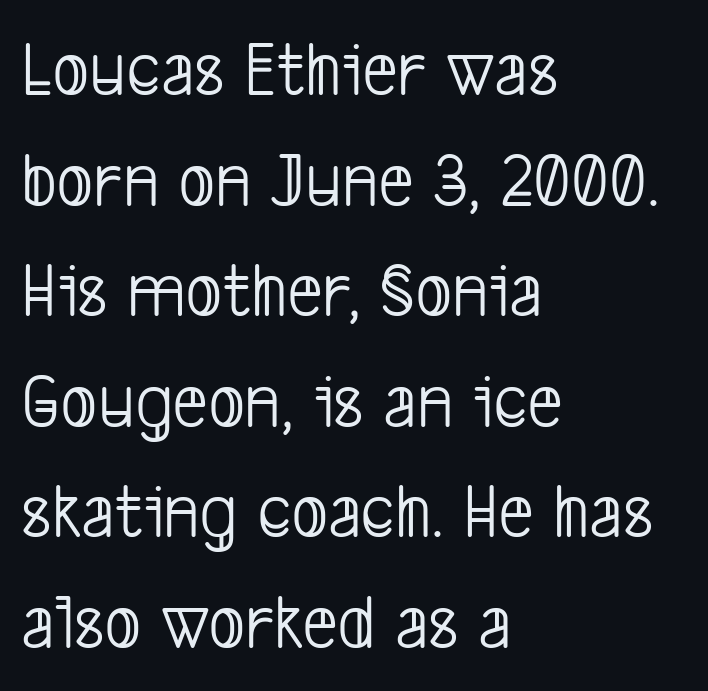
Q: Is the text bold? A: No.
Q: Is the typeface a serif or a sans-serif typeface? A: Sans-serif.
Q: Is the text underlined? A: No.
Q: How is the paragraph aligned? A: Left-aligned.
Q: Is the spacing between letters normal or unusually wide? A: Normal.
Q: Is the spacing between lines tight, normal or loose? A: Normal.
Q: Width (condensed, normal, or wide)? A: Condensed.
Q: Stroke contrast? A: Low.
Q: x-height? A: Medium.
Q: Monospaced? A: No.
